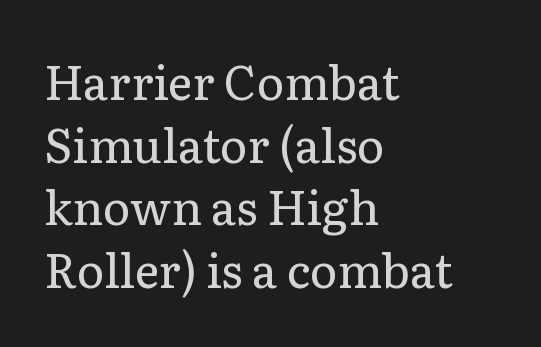
{"serif": "yes", "italic": "no", "bold": "no", "weight": "regular", "width": "normal", "stroke_contrast": "low", "x_height": "medium", "monospaced": "no", "underline": "no", "align": "left", "line_spacing": "normal", "line_spacing_ratio": 1.33, "letter_spacing": "normal", "letter_spacing_em": 0.0, "glyph_px": 47}
